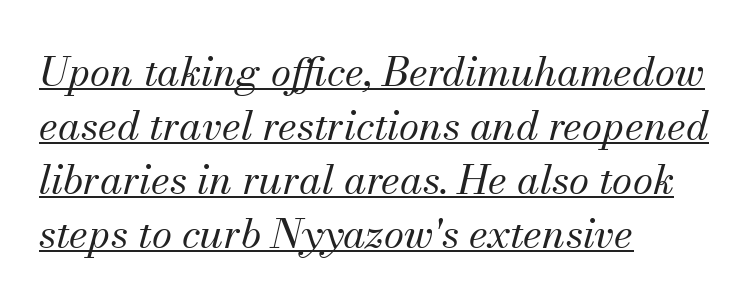
The image shows 41 px regular-weight serif type, italic (leaning right); set left-aligned, normal line spacing (1.32x), normal letter spacing, underlined; medium stroke contrast and a small x-height.
